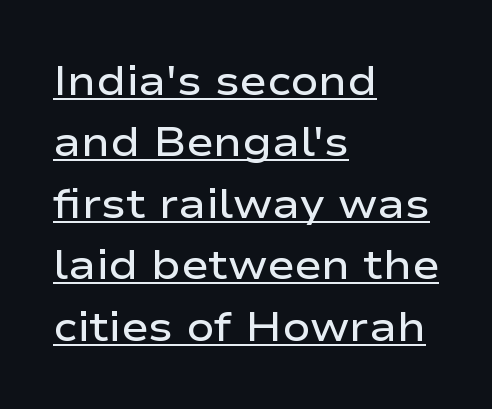
The image shows 41 px semibold, wide sans-serif type, upright; set left-aligned, normal line spacing (1.5x), normal letter spacing, underlined; low stroke contrast and a medium x-height.
